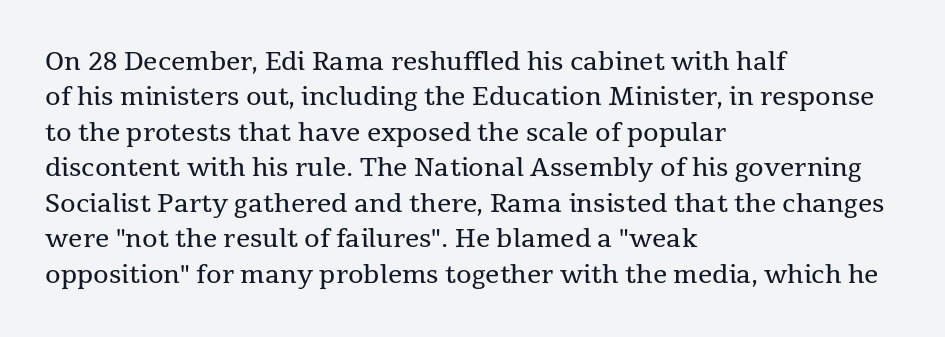
The image shows 25 px text type, upright; set left-aligned, normal line spacing (1.42x), normal letter spacing, not underlined.
